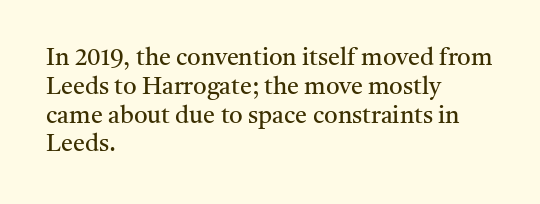
The image shows 24 px text type, upright; set left-aligned, line spacing 1.2x, normal letter spacing, not underlined.
